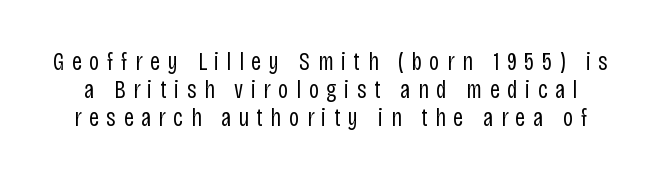
{"italic": "no", "bold": "no", "underline": "no", "line_spacing": "tight", "line_spacing_ratio": 1.12, "letter_spacing": "wide", "letter_spacing_em": 0.3, "glyph_px": 25}
